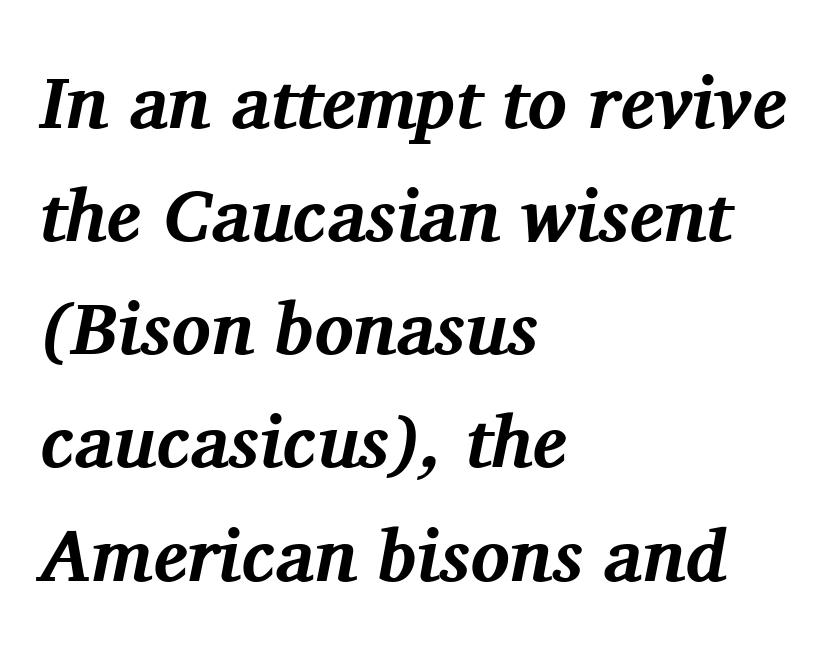
Q: Is the text bold? A: Yes.
Q: Is the text italic (slanted)? A: Yes, it leans right by about 11 degrees.
Q: Is the typeface a serif or a sans-serif typeface? A: Serif.
Q: Is the text underlined? A: No.
Q: How is the paragraph aligned? A: Left-aligned.
Q: Is the spacing between letters normal or unusually wide? A: Normal.
Q: Is the spacing between lines tight, normal or loose? A: Normal.
Q: Width (condensed, normal, or wide)? A: Normal.
Q: Stroke contrast? A: Medium.
Q: x-height? A: Medium.
Q: Monospaced? A: No.
